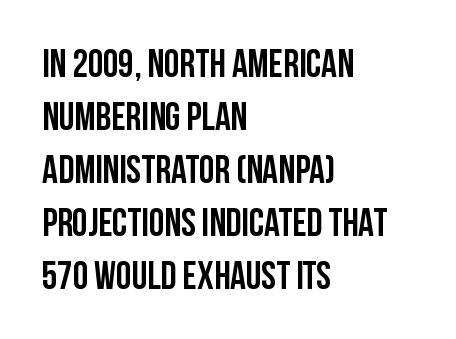
The image shows 39 px semibold, condensed sans-serif type, upright; set left-aligned, normal line spacing (1.36x), normal letter spacing, not underlined; low stroke contrast and a large x-height.
